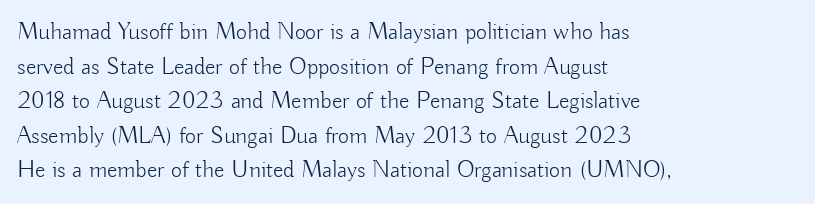
Regarding leading, the lines here are spaced in the standard way. The letters look calm and open, with moderate or lighter stems. Layout note: lines flush left. The rendering keeps characters at their native spacing. The lettering stays uniformly vertical, giving the passage a roman look. Underline: absent.
